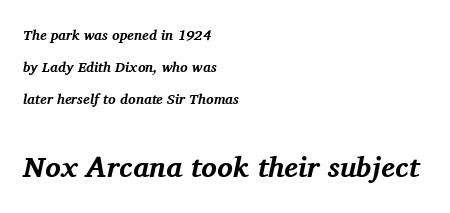
{"serif": "yes", "italic": "yes", "lean": "right", "slant_degrees": 11, "bold": "yes", "weight": "bold", "width": "normal", "stroke_contrast": "medium", "x_height": "medium", "monospaced": "no", "underline": "no", "align": "left", "line_spacing": "loose", "line_spacing_ratio": 2.27, "letter_spacing": "normal", "letter_spacing_em": 0.0, "larger_block": "second", "size_ratio": 2.07, "glyph_px": 29}
